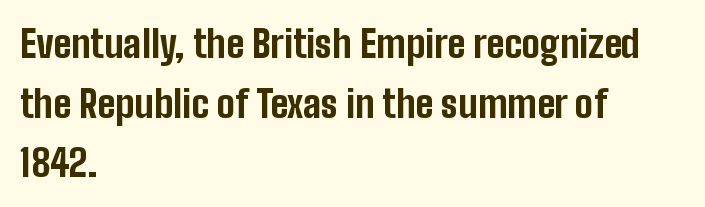
The image shows 38 px bold, condensed sans-serif type, upright; set left-aligned, normal line spacing (1.57x), normal letter spacing, not underlined; low stroke contrast and a medium x-height.
